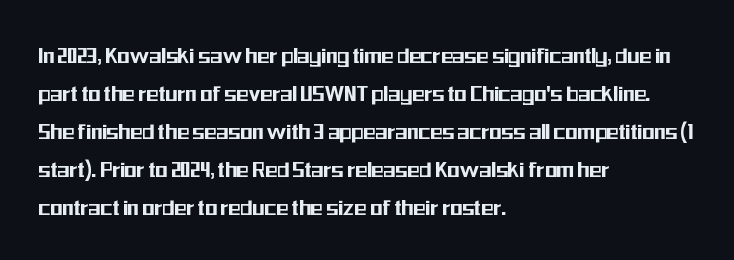
Plain, unruled lines of type. Each word holds together tightly as a unit, with standard inter-letter gaps. Every row of glyphs begins at an identical x-position on the left. Leading matches the norm, producing a regular column.
